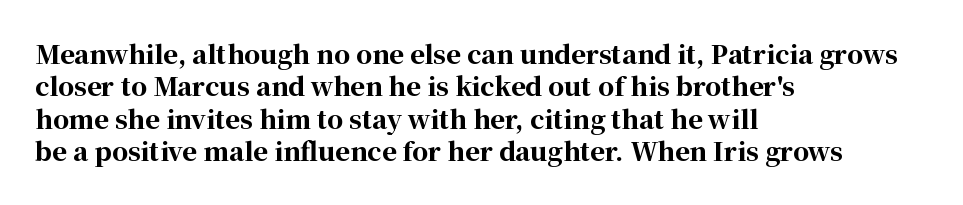
{"italic": "no", "bold": "yes", "underline": "no", "align": "left", "line_spacing": "normal", "line_spacing_ratio": 1.3, "letter_spacing": "normal", "letter_spacing_em": 0.0, "glyph_px": 25}
